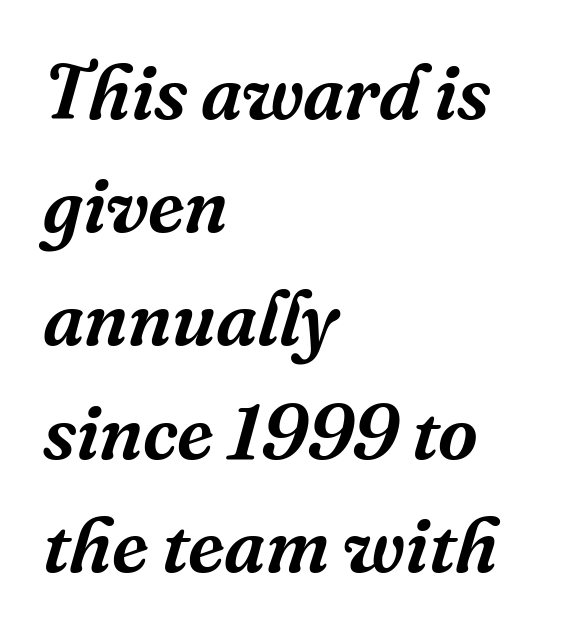
{"serif": "yes", "italic": "yes", "lean": "right", "slant_degrees": 16, "width": "normal", "stroke_contrast": "medium", "x_height": "medium", "monospaced": "no", "underline": "no", "align": "left", "line_spacing": "normal", "line_spacing_ratio": 1.47, "letter_spacing": "normal", "letter_spacing_em": 0.0, "glyph_px": 77}
